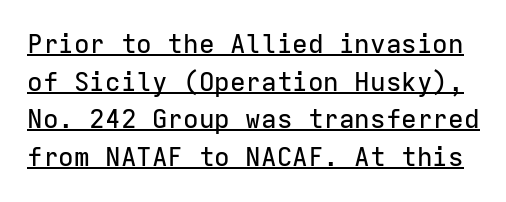
The image shows 26 px text type, upright; set normal line spacing (1.45x), normal letter spacing, underlined.
